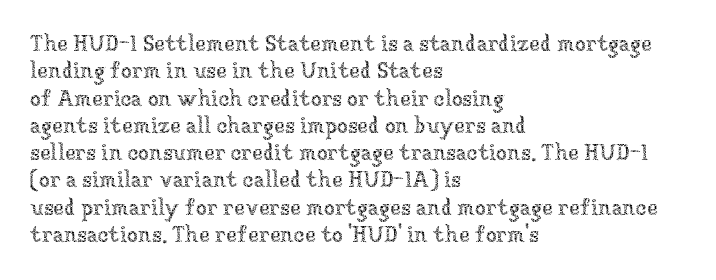
Rendered with straight, roman letterforms. Weight: not bold — regular or lighter. Words appear dense and cohesive because spacing is normal. Horizontal alignment here is leftward, the default for most running prose. A clean baseline with only descenders dipping below it.
